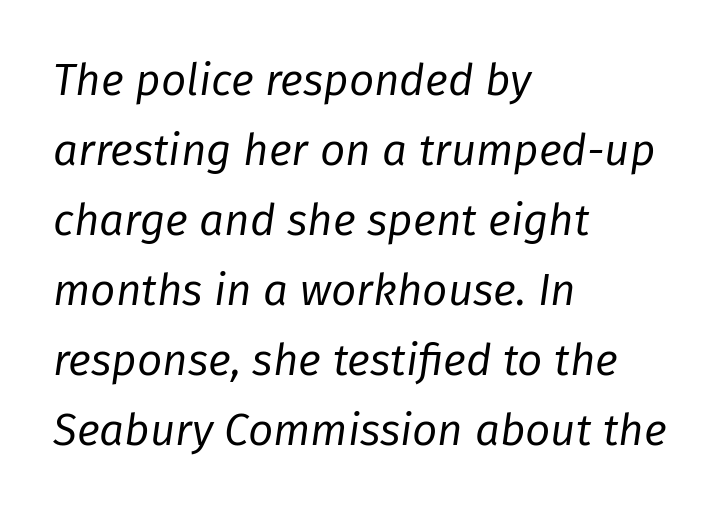
The passage shown is not bold in any degree. The specimen omits any rule beneath the text block's lines. No extra tracking has been applied to these lines. Line spacing here is normal.
